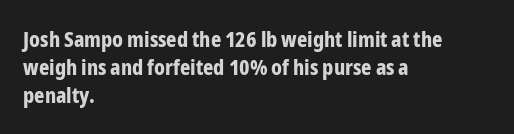
{"italic": "no", "bold": "yes", "underline": "no", "align": "left", "line_spacing": "normal", "line_spacing_ratio": 1.28, "letter_spacing": "normal", "letter_spacing_em": 0.0, "glyph_px": 22}
